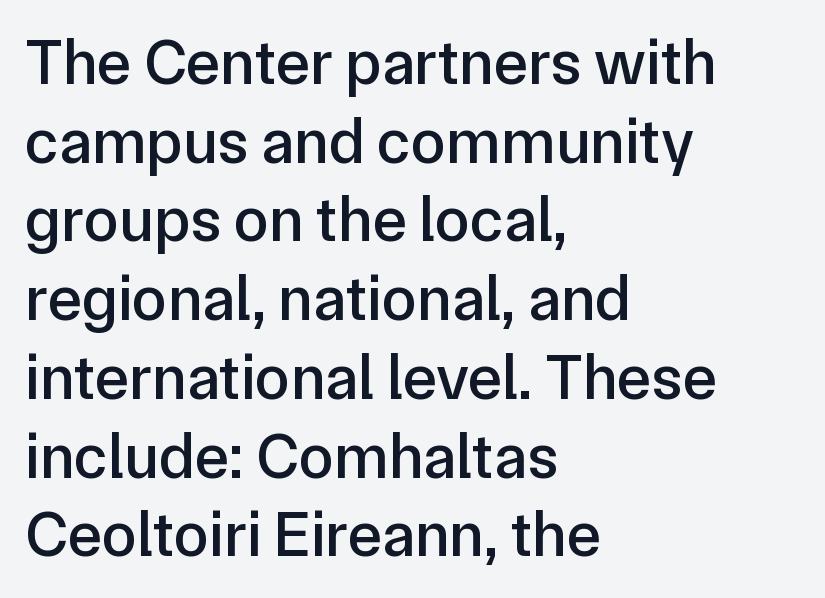
{"serif": "no", "italic": "no", "width": "normal", "stroke_contrast": "low", "x_height": "medium", "monospaced": "no", "underline": "no", "align": "left", "line_spacing_ratio": 1.23, "letter_spacing": "normal", "letter_spacing_em": 0.0, "glyph_px": 64}
